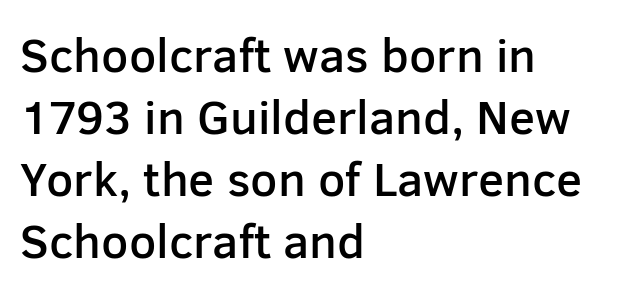
{"serif": "no", "italic": "no", "bold": "semi", "weight": "semibold", "width": "normal", "stroke_contrast": "low", "x_height": "medium", "monospaced": "no", "underline": "no", "align": "left", "line_spacing": "normal", "line_spacing_ratio": 1.29, "letter_spacing": "normal", "letter_spacing_em": 0.0, "glyph_px": 48}
